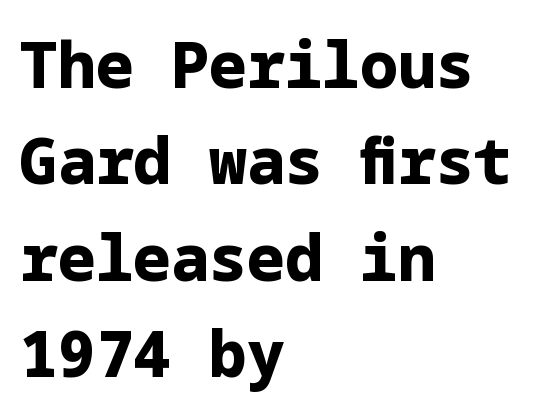
{"serif": "no", "italic": "no", "bold": "yes", "weight": "bold", "width": "normal", "stroke_contrast": "low", "x_height": "medium", "underline": "no", "align": "left", "line_spacing": "normal", "line_spacing_ratio": 1.53, "letter_spacing": "normal", "letter_spacing_em": 0.0, "glyph_px": 63}
